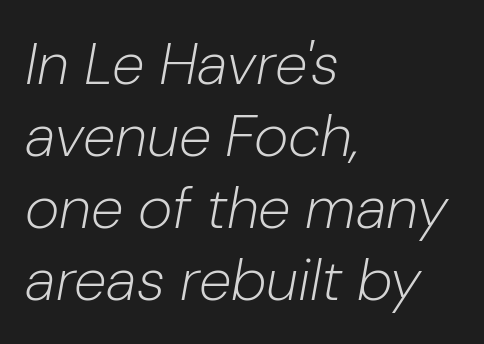
Q: Is the text bold? A: No.
Q: Is the text italic (slanted)? A: Yes, it leans right by about 10 degrees.
Q: Is the text underlined? A: No.
Q: How is the paragraph aligned? A: Left-aligned.
Q: Is the spacing between letters normal or unusually wide? A: Normal.
Q: Width (condensed, normal, or wide)? A: Normal.
Q: Stroke contrast? A: Low.
Q: x-height? A: Medium.
Q: Monospaced? A: No.
